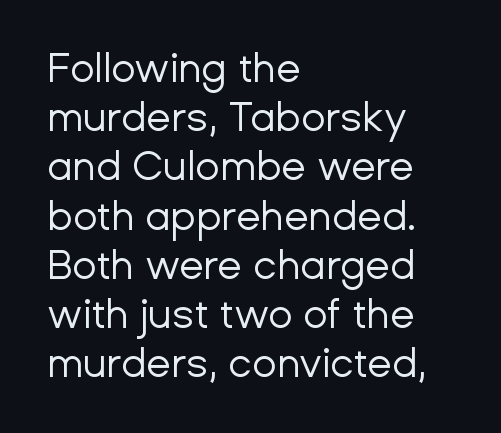
{"serif": "no", "italic": "no", "bold": "no", "weight": "regular", "width": "normal", "stroke_contrast": "low", "x_height": "medium", "monospaced": "no", "underline": "no", "align": "left", "line_spacing_ratio": 1.23, "letter_spacing": "normal", "letter_spacing_em": 0.0, "glyph_px": 40}
